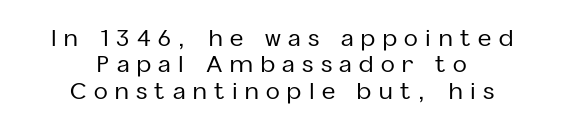
{"italic": "no", "underline": "no", "align": "center", "line_spacing": "tight", "line_spacing_ratio": 1.15, "letter_spacing": "wide", "letter_spacing_em": 0.33, "glyph_px": 23}
